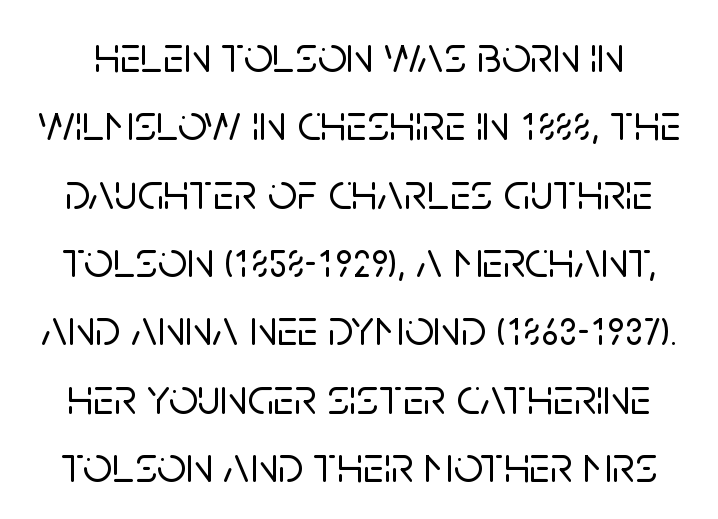
Q: Is the text italic (slanted)? A: No, it is upright.
Q: Is the typeface a serif or a sans-serif typeface? A: Sans-serif.
Q: Is the text underlined? A: No.
Q: Is the spacing between letters normal or unusually wide? A: Normal.
Q: Is the spacing between lines tight, normal or loose? A: Normal.
Q: Width (condensed, normal, or wide)? A: Normal.
Q: Stroke contrast? A: Low.
Q: x-height? A: Large.
Q: Monospaced? A: No.
